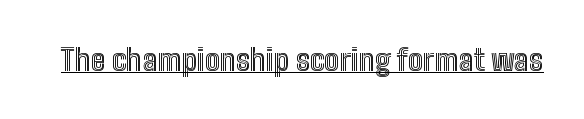
Q: Is the text italic (slanted)? A: No, it is upright.
Q: Is the text underlined? A: Yes.
Q: Is the spacing between letters normal or unusually wide? A: Normal.
Q: Width (condensed, normal, or wide)? A: Condensed.
Q: x-height? A: Medium.
Q: Monospaced? A: No.
